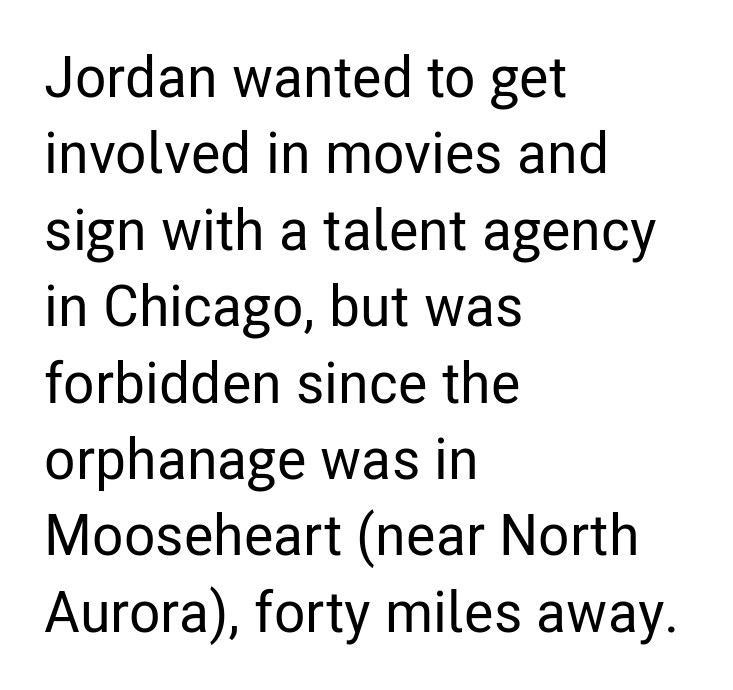
The image shows 57 px condensed sans-serif type, upright; set left-aligned, normal line spacing (1.34x), normal letter spacing, not underlined; low stroke contrast and a medium x-height.
